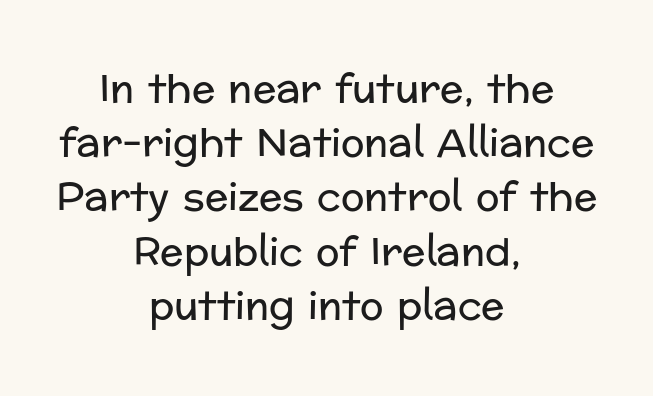
The designer left line spacing at the default. Check the space under the baseline: it is left empty. The rendering keeps characters at their native spacing. Bold? No — there's no thickening of the strokes. Posture: vertical. This sample has the flowing, uneven cadence of proportional lettering.
